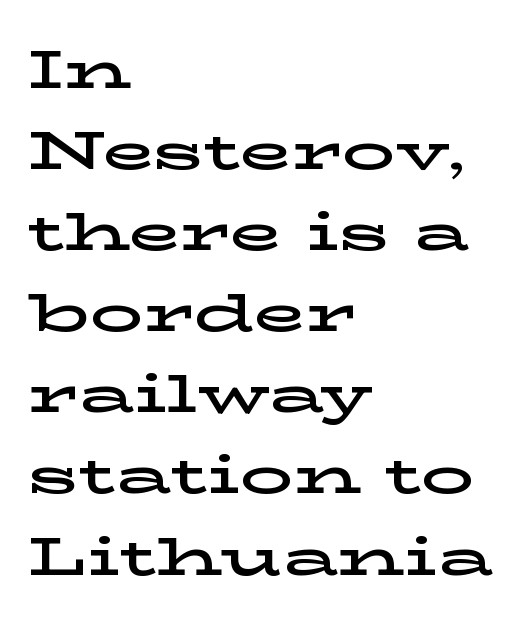
{"serif": "yes", "italic": "no", "width": "wide", "stroke_contrast": "low", "x_height": "medium", "monospaced": "no", "underline": "no", "align": "left", "line_spacing": "normal", "line_spacing_ratio": 1.53, "letter_spacing": "normal", "letter_spacing_em": 0.0, "glyph_px": 53}
